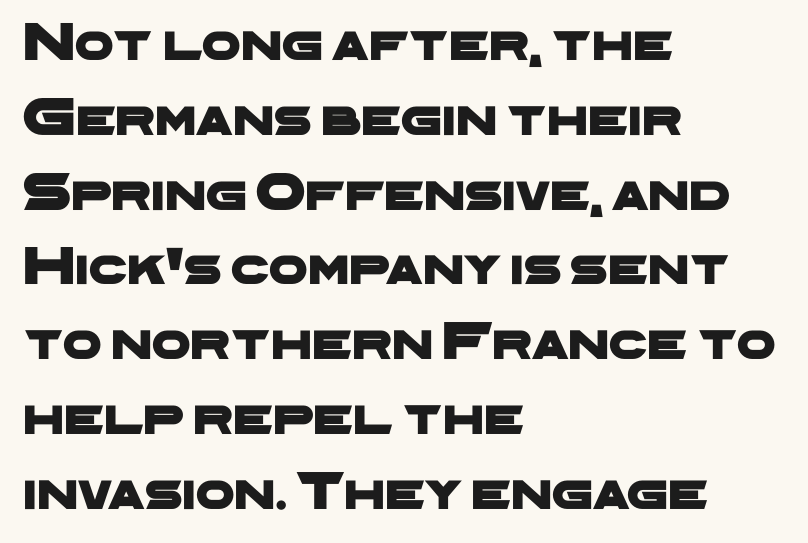
The image shows 55 px wide sans-serif type; set left-aligned, normal line spacing (1.36x), normal letter spacing, not underlined; low stroke contrast and a medium x-height.
